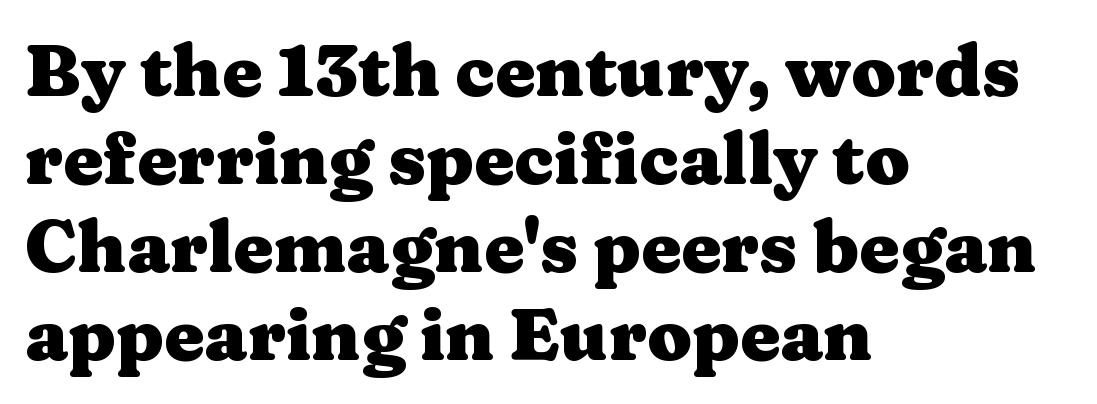
{"serif": "yes", "italic": "no", "bold": "yes", "weight": "heavy", "width": "wide", "stroke_contrast": "medium", "x_height": "medium", "monospaced": "no", "underline": "no", "align": "left", "line_spacing_ratio": 1.22, "letter_spacing": "normal", "letter_spacing_em": 0.0, "glyph_px": 72}
